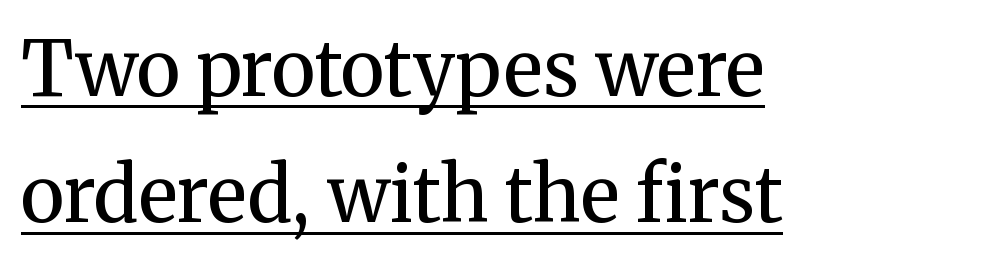
{"serif": "yes", "italic": "no", "bold": "no", "weight": "regular", "width": "normal", "stroke_contrast": "medium", "x_height": "medium", "monospaced": "no", "underline": "yes", "align": "left", "line_spacing": "normal", "line_spacing_ratio": 1.66, "letter_spacing": "normal", "letter_spacing_em": 0.0, "glyph_px": 76}
